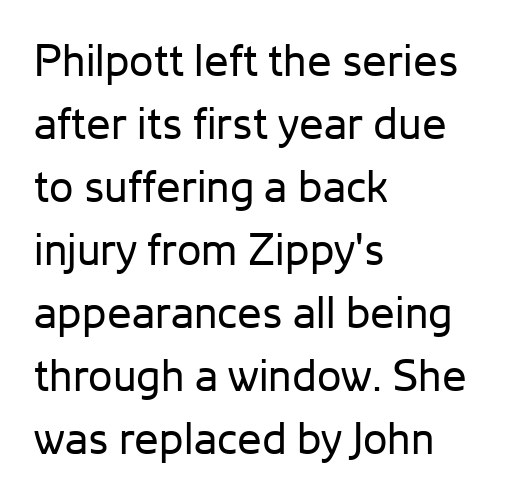
The image shows 44 px regular-weight sans-serif type, upright; set left-aligned, normal line spacing (1.43x), normal letter spacing, not underlined; low stroke contrast and a medium x-height.
